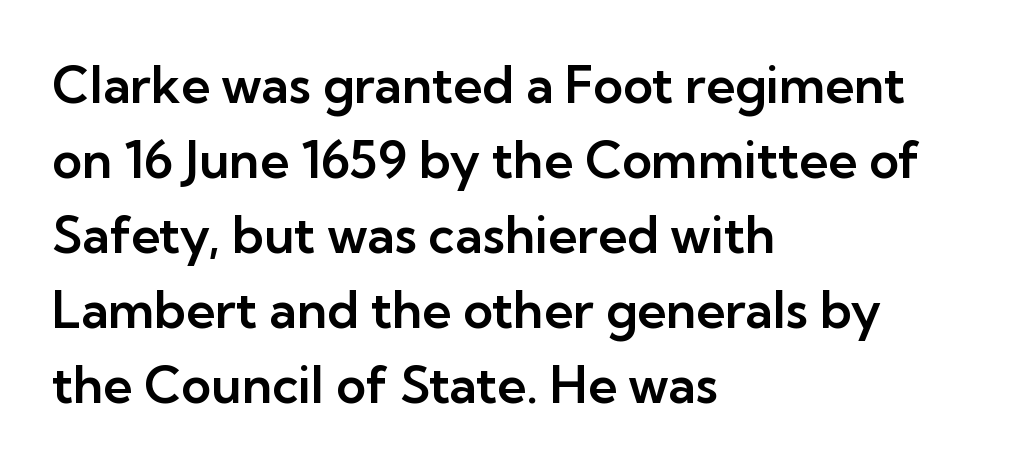
Every row of glyphs begins at an identical x-position on the left. What kind of face is this? One without serifs — a sans. Short note: letters normally spaced. What's the leading like? Ordinary, nothing unusual. The face used here is proportionally spaced, like ordinary book or web type. The specimen reads as upright at a glance.
